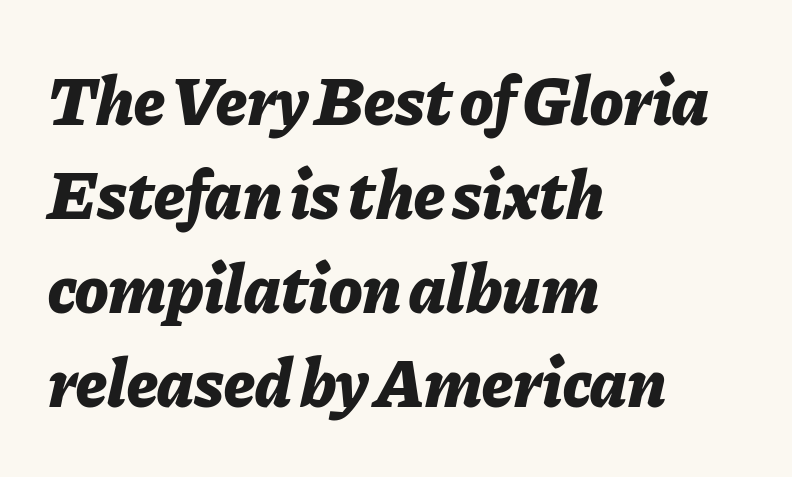
{"italic": "yes", "lean": "right", "slant_degrees": 11, "bold": "yes", "weight": "bold", "width": "normal", "stroke_contrast": "low", "x_height": "medium", "monospaced": "no", "underline": "no", "align": "left", "line_spacing": "normal", "line_spacing_ratio": 1.36, "letter_spacing": "normal", "letter_spacing_em": 0.0, "glyph_px": 69}
